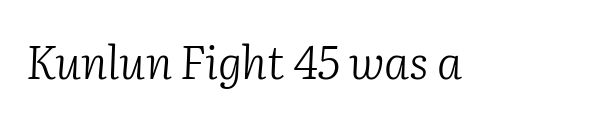
Letters have the restrained weight of plain body copy at most. Note the varied advance widths — an 'i' is clearly narrower than an 'm'. Check the space under the baseline: it is left empty. You can tell from the footed stems that serif type was used. Emphasis-style slanted type is in use.
